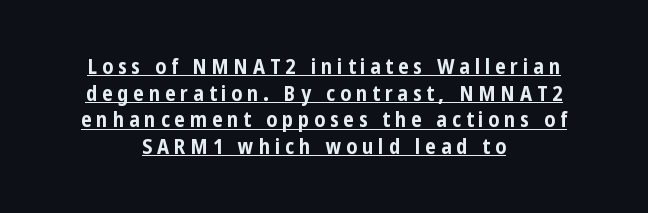
{"italic": "no", "bold": "yes", "underline": "yes", "align": "center", "line_spacing": "normal", "line_spacing_ratio": 1.27, "letter_spacing": "wide", "letter_spacing_em": 0.23, "glyph_px": 21}
